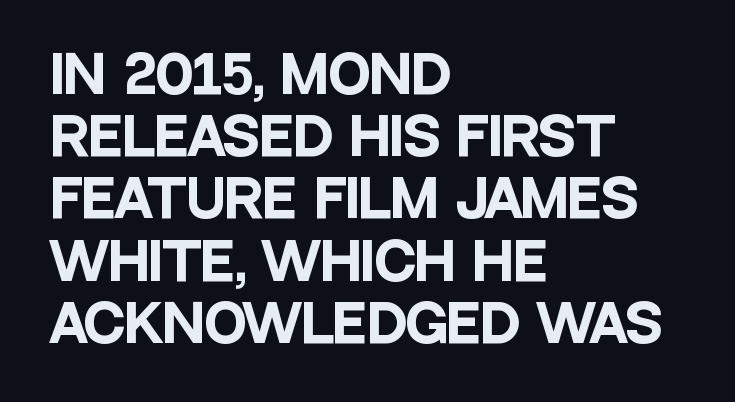
The image shows 51 px heavy, condensed sans-serif type, upright; set left-aligned, line spacing 1.22x, normal letter spacing, not underlined; low stroke contrast and a large x-height.
